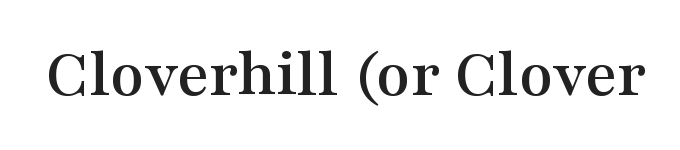
The specimen reads as upright at a glance. Yep, those are serifs on the letters. Descenders hang freely into open space. You could not count columns in this text — the font is proportionally spaced.
